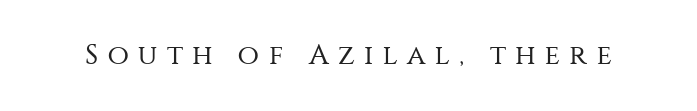
{"serif": "no", "italic": "no", "bold": "no", "weight": "regular", "width": "normal", "stroke_contrast": "medium", "x_height": "large", "monospaced": "no", "underline": "no", "letter_spacing": "wide", "letter_spacing_em": 0.33, "glyph_px": 28}
